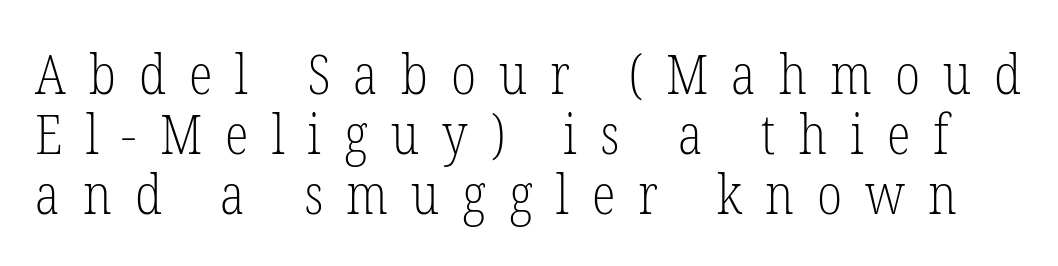
{"serif": "yes", "italic": "no", "bold": "no", "weight": "light", "width": "condensed", "stroke_contrast": "low", "x_height": "medium", "monospaced": "no", "underline": "no", "line_spacing": "tight", "line_spacing_ratio": 1.09, "letter_spacing": "wide", "letter_spacing_em": 0.42, "glyph_px": 55}
